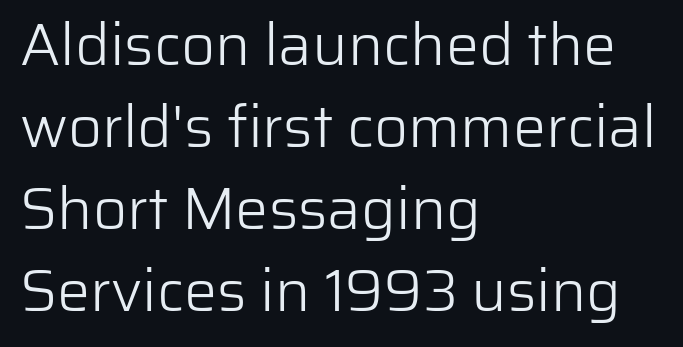
If you drew a ruler down the left edge, every line would touch it. Weight: not bold — regular or lighter. The letterforms sit shoulder to shoulder at normal distance. The passage shown is typed in a proportional face where columns would drift. This rendering features lettering with no underline.
